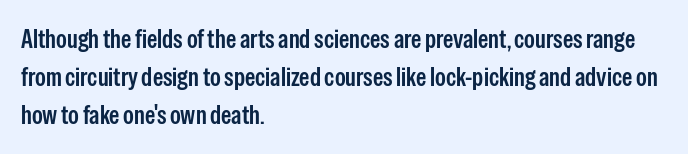
{"italic": "no", "bold": "semi", "underline": "no", "align": "left", "line_spacing": "normal", "line_spacing_ratio": 1.47, "letter_spacing": "normal", "letter_spacing_em": 0.0, "glyph_px": 26}
